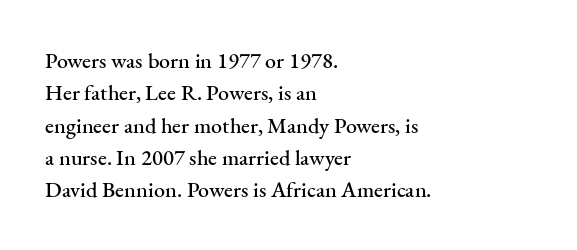
The image shows 22 px text type, upright; set left-aligned, normal line spacing (1.47x), normal letter spacing, not underlined.
